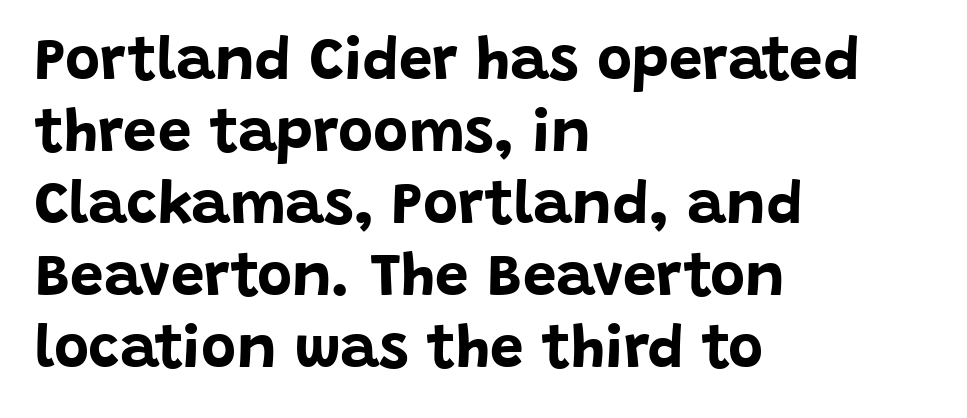
Q: Is the text bold? A: Yes.
Q: Is the text italic (slanted)? A: No, it is upright.
Q: Is the typeface a serif or a sans-serif typeface? A: Sans-serif.
Q: Is the text underlined? A: No.
Q: How is the paragraph aligned? A: Left-aligned.
Q: Is the spacing between letters normal or unusually wide? A: Normal.
Q: Width (condensed, normal, or wide)? A: Normal.
Q: Stroke contrast? A: Low.
Q: x-height? A: Large.
Q: Monospaced? A: No.
